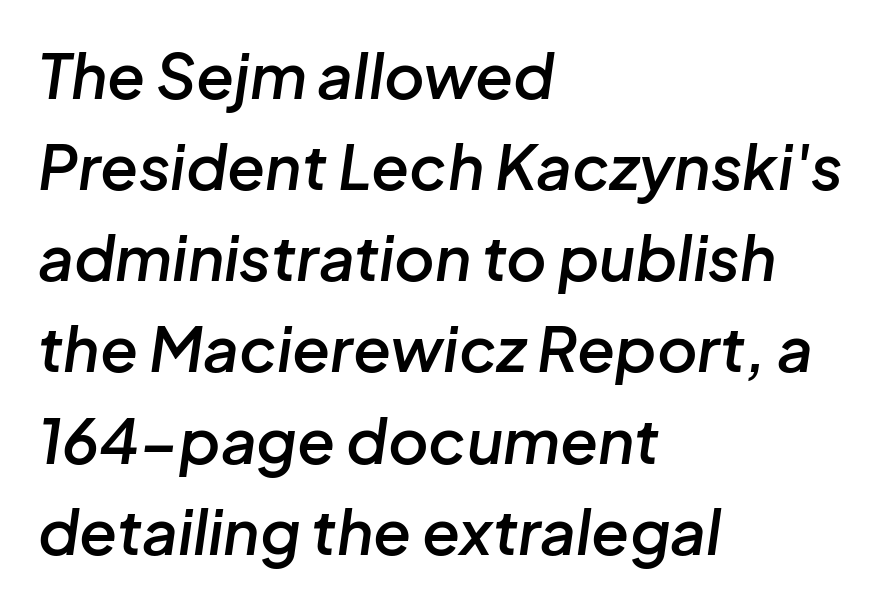
{"italic": "yes", "lean": "right", "slant_degrees": 8, "bold": "semi", "weight": "semibold", "width": "normal", "stroke_contrast": "low", "x_height": "medium", "monospaced": "no", "underline": "no", "align": "left", "line_spacing": "normal", "line_spacing_ratio": 1.47, "letter_spacing": "normal", "letter_spacing_em": 0.0, "glyph_px": 62}
